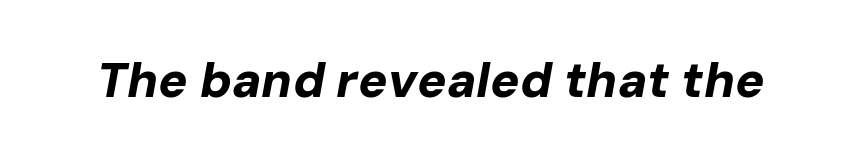
Q: Is the text bold? A: Yes.
Q: Is the text italic (slanted)? A: Yes, it leans right by about 10 degrees.
Q: Is the text underlined? A: No.
Q: Is the spacing between letters normal or unusually wide? A: Normal.
Q: Width (condensed, normal, or wide)? A: Normal.
Q: Stroke contrast? A: Low.
Q: x-height? A: Medium.
Q: Monospaced? A: No.
